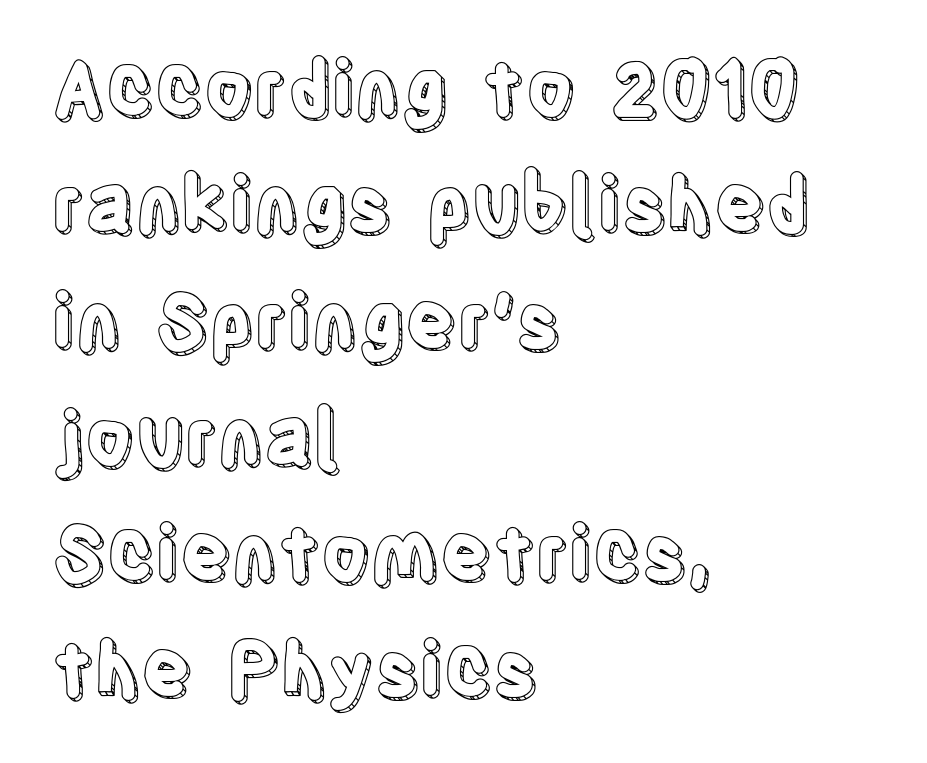
{"italic": "no", "width": "condensed", "x_height": "large", "monospaced": "no", "underline": "no", "align": "left", "line_spacing": "normal", "line_spacing_ratio": 1.53, "letter_spacing": "normal", "letter_spacing_em": 0.0, "glyph_px": 76}
